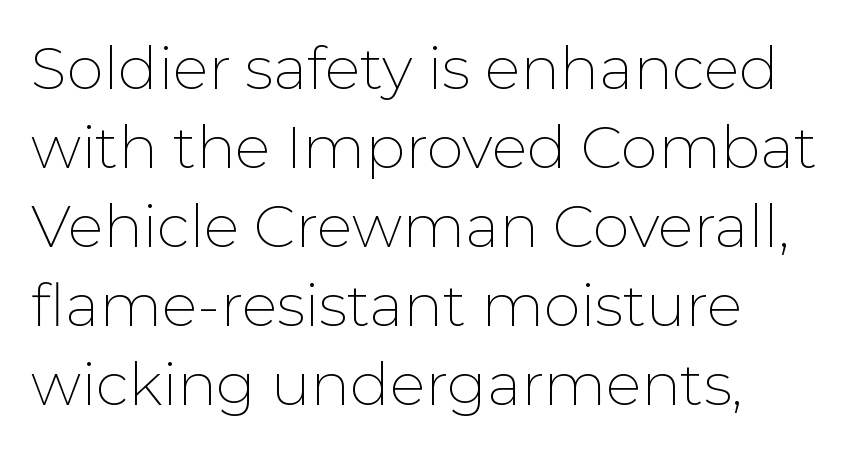
{"serif": "no", "italic": "no", "bold": "no", "weight": "thin", "width": "normal", "stroke_contrast": "low", "x_height": "medium", "monospaced": "no", "underline": "no", "align": "left", "line_spacing": "normal", "line_spacing_ratio": 1.34, "letter_spacing": "normal", "letter_spacing_em": 0.0, "glyph_px": 59}
